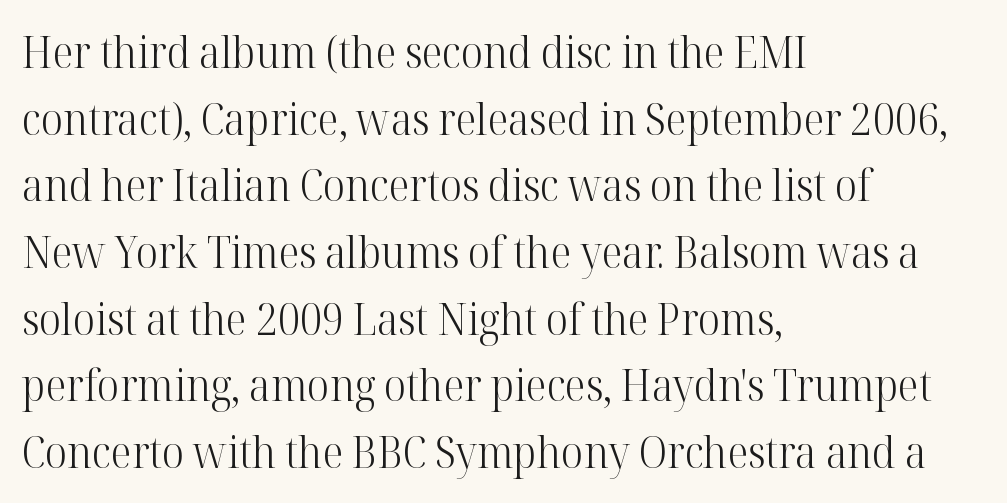
A typesetter would label this face a serif. Short and long lines alike share a common starting point at left. A normal amount of white space separates one row of letters from the next. Has an underline been added? It has not.
